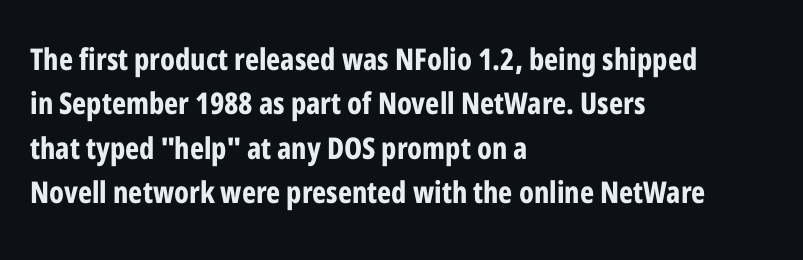
Q: Is the text bold? A: Yes.
Q: Is the text italic (slanted)? A: No, it is upright.
Q: Is the typeface a serif or a sans-serif typeface? A: Sans-serif.
Q: Is the text underlined? A: No.
Q: How is the paragraph aligned? A: Left-aligned.
Q: Is the spacing between letters normal or unusually wide? A: Normal.
Q: Is the spacing between lines tight, normal or loose? A: Normal.
Q: Width (condensed, normal, or wide)? A: Condensed.
Q: Stroke contrast? A: Low.
Q: x-height? A: Medium.
Q: Monospaced? A: No.
